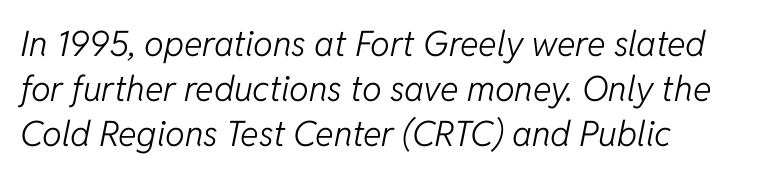
The image shows 35 px light type, italic (leaning right); set left-aligned, normal line spacing (1.28x), normal letter spacing, not underlined; low stroke contrast and a medium x-height.
